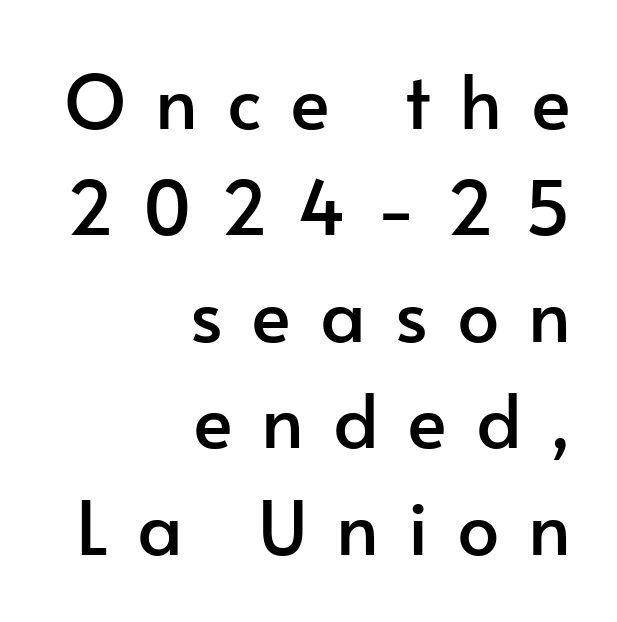
{"serif": "no", "italic": "no", "width": "normal", "stroke_contrast": "low", "x_height": "small", "monospaced": "no", "underline": "no", "align": "right", "line_spacing": "normal", "line_spacing_ratio": 1.42, "letter_spacing": "wide", "letter_spacing_em": 0.38, "glyph_px": 75}
